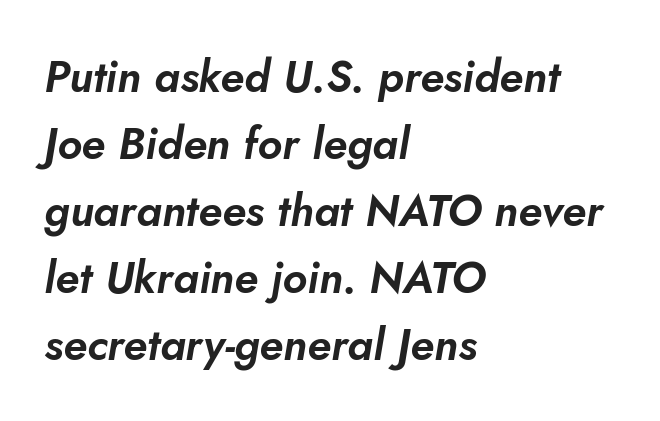
{"italic": "yes", "lean": "right", "slant_degrees": 5, "width": "normal", "stroke_contrast": "low", "x_height": "small", "monospaced": "no", "underline": "no", "align": "left", "line_spacing": "normal", "line_spacing_ratio": 1.52, "letter_spacing": "normal", "letter_spacing_em": 0.0, "glyph_px": 44}
